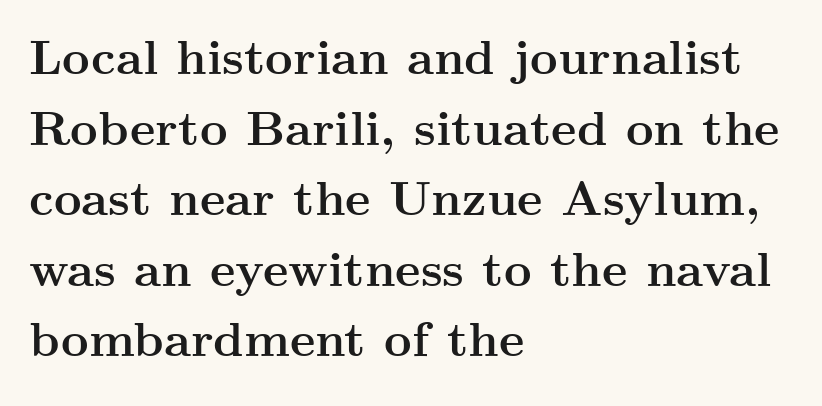
Default kerning and tracking; the words read as compact shapes. The lines are quadded left. Notice how thick the strokes are: this is what a full bold looks like. The type family on display is of the serif kind.
